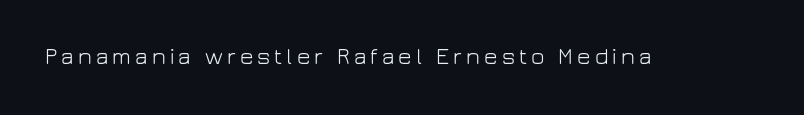
Honestly, there is no underline to notice here at all. This is roman type, the default non-slanted kind. Weight: not bold — regular or lighter.
